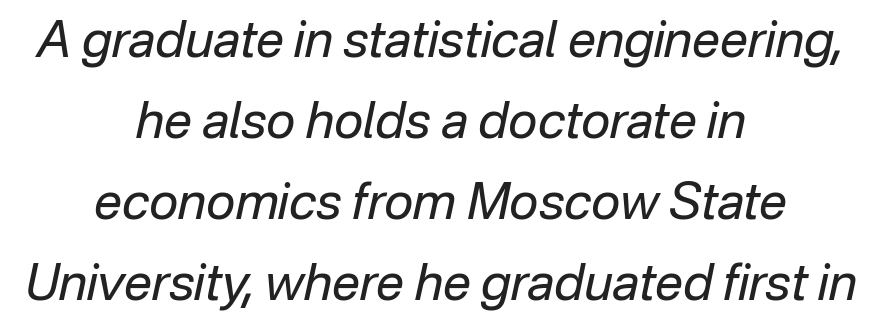
Q: Is the text bold? A: No.
Q: Is the text italic (slanted)? A: Yes, it leans right by about 12 degrees.
Q: Is the text underlined? A: No.
Q: How is the paragraph aligned? A: Centered.
Q: Is the spacing between letters normal or unusually wide? A: Normal.
Q: Is the spacing between lines tight, normal or loose? A: Normal.
Q: Width (condensed, normal, or wide)? A: Normal.
Q: Stroke contrast? A: Low.
Q: x-height? A: Medium.
Q: Monospaced? A: No.
